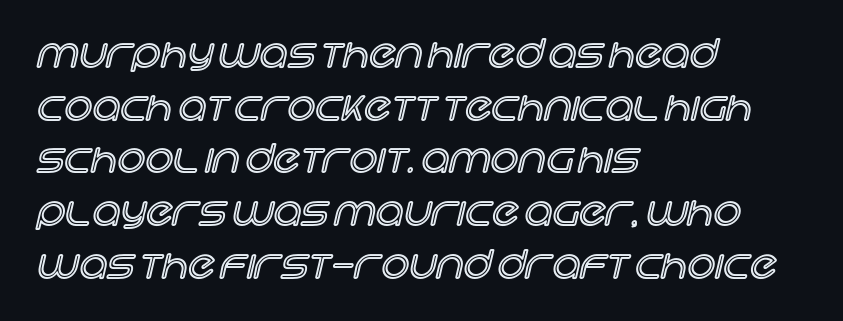
{"width": "normal", "x_height": "large", "monospaced": "no", "underline": "no", "align": "left", "line_spacing": "normal", "line_spacing_ratio": 1.35, "letter_spacing": "normal", "letter_spacing_em": 0.0, "glyph_px": 39}
